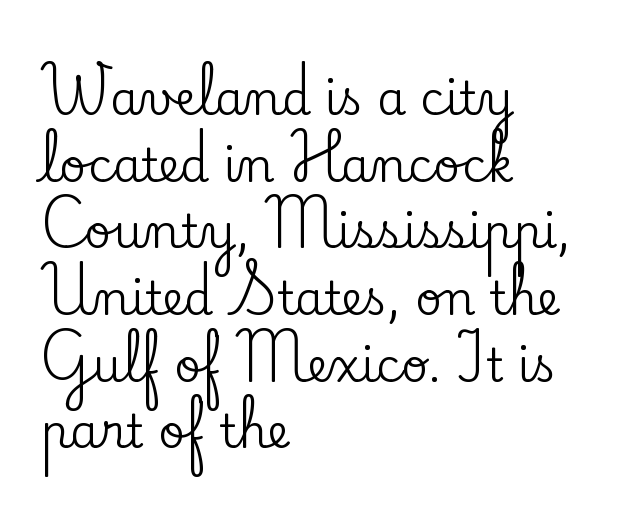
The image shows 46 px serif type, upright; set left-aligned, normal line spacing (1.45x), normal letter spacing, not underlined; low stroke contrast and a small x-height.
